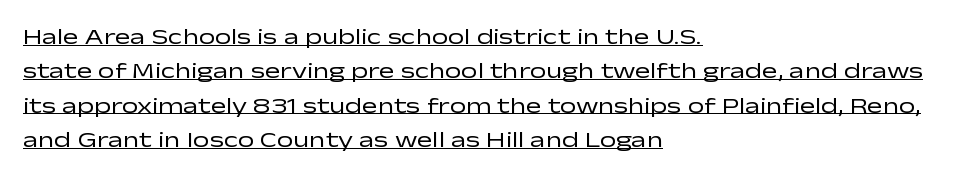
The image shows 23 px text type, upright; set left-aligned, normal line spacing (1.49x), normal letter spacing, underlined.
